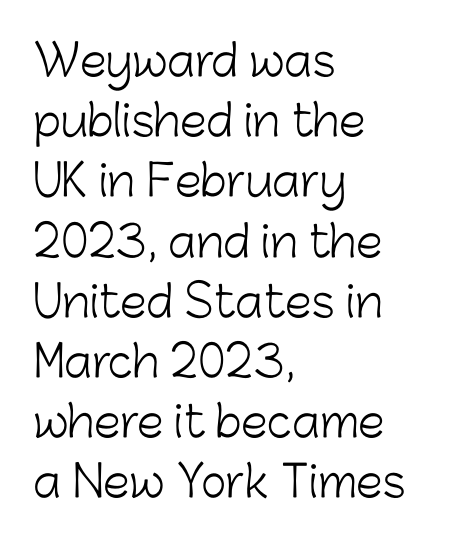
{"serif": "no", "italic": "no", "bold": "no", "weight": "light", "width": "normal", "stroke_contrast": "low", "x_height": "medium", "monospaced": "no", "underline": "no", "align": "left", "line_spacing": "normal", "line_spacing_ratio": 1.4, "letter_spacing": "normal", "letter_spacing_em": 0.0, "glyph_px": 43}
